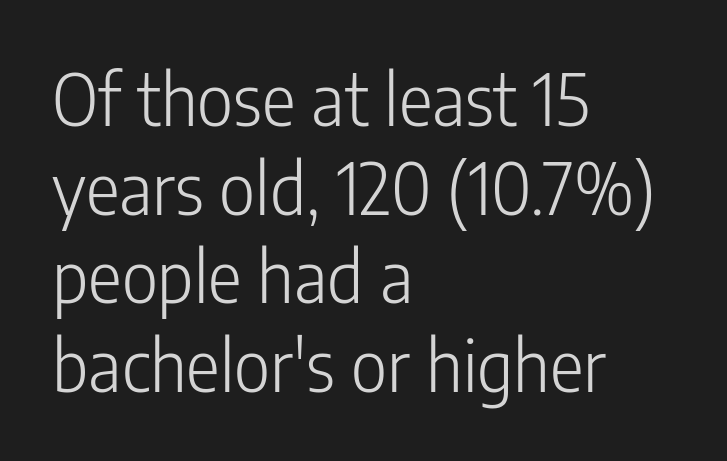
The image shows 71 px light, condensed sans-serif type, upright; set left-aligned, normal line spacing (1.25x), normal letter spacing, not underlined; low stroke contrast and a medium x-height.
